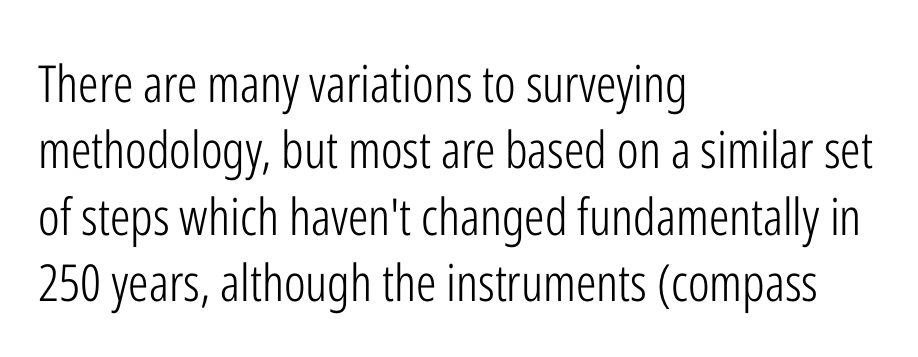
Q: Is the text bold? A: No.
Q: Is the text italic (slanted)? A: No, it is upright.
Q: Is the typeface a serif or a sans-serif typeface? A: Sans-serif.
Q: Is the text underlined? A: No.
Q: How is the paragraph aligned? A: Left-aligned.
Q: Is the spacing between letters normal or unusually wide? A: Normal.
Q: Is the spacing between lines tight, normal or loose? A: Normal.
Q: Width (condensed, normal, or wide)? A: Condensed.
Q: Stroke contrast? A: Low.
Q: x-height? A: Medium.
Q: Monospaced? A: No.
